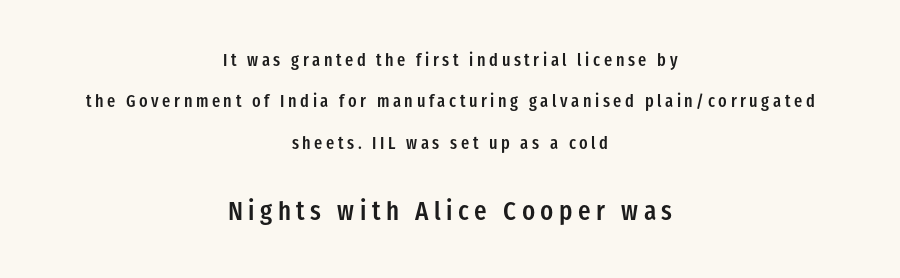
The image shows 26 px text type, upright; set centered, loose line spacing (2.44x), unusually wide letter spacing (+0.21 em), not underlined; the second (bottom) block is 1.53x larger.
